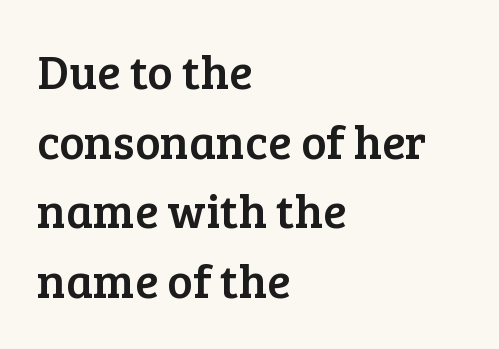
The space directly below the letters is spotless. These lines sit exactly where default settings would place them. You could call the tracking neutral — neither tight nor loose. You could not count columns in this text — the font is proportionally spaced. Short and long lines alike share a common starting point at left. The type sits square on the baseline with zero lean.
